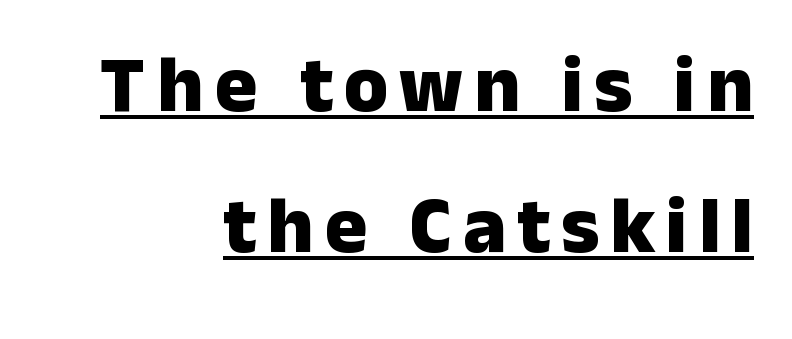
Q: Is the text bold? A: Yes.
Q: Is the text italic (slanted)? A: No, it is upright.
Q: Is the typeface a serif or a sans-serif typeface? A: Sans-serif.
Q: Is the text underlined? A: Yes.
Q: How is the paragraph aligned? A: Right-aligned.
Q: Width (condensed, normal, or wide)? A: Normal.
Q: Stroke contrast? A: Low.
Q: x-height? A: Medium.
Q: Monospaced? A: No.
